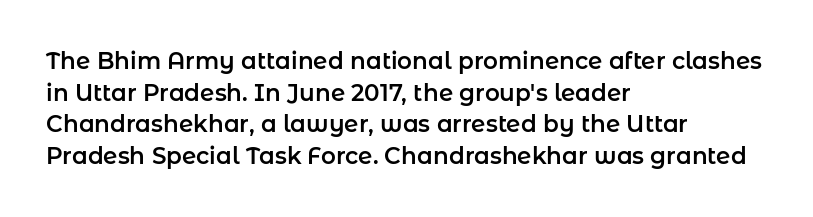
The image shows 23 px text type, upright; set left-aligned, normal line spacing (1.38x), normal letter spacing, not underlined.
